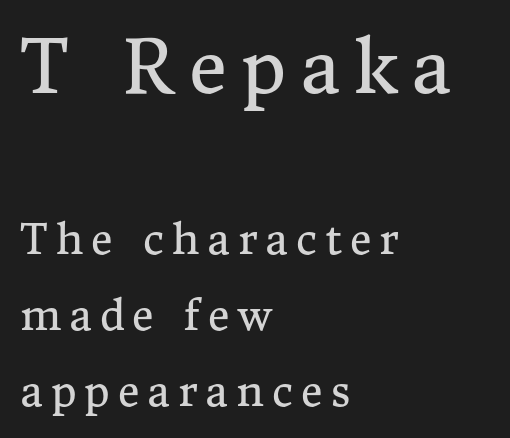
Q: Is the text bold? A: No.
Q: Is the text italic (slanted)? A: No, it is upright.
Q: Is the typeface a serif or a sans-serif typeface? A: Serif.
Q: Is the text underlined? A: No.
Q: How is the paragraph aligned? A: Left-aligned.
Q: Which block of text is set in a larger size, the first (top) or the second (bottom)? A: The first (top) one.
Q: Width (condensed, normal, or wide)? A: Normal.
Q: Stroke contrast? A: Medium.
Q: x-height? A: Medium.
Q: Monospaced? A: No.
